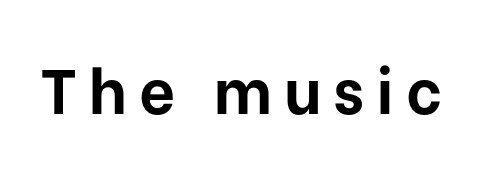
{"serif": "no", "italic": "no", "bold": "yes", "weight": "bold", "width": "normal", "stroke_contrast": "low", "x_height": "medium", "monospaced": "no", "underline": "no", "glyph_px": 63}
